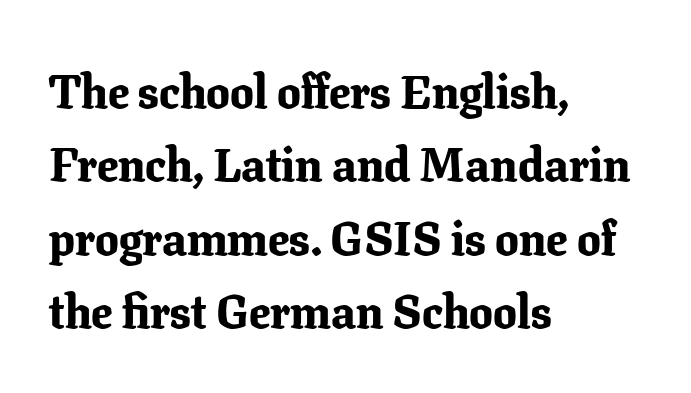
Between one letter and the next there's only the usual sliver of space. Interline gaps are of average width in this sample. The rendering uses natural spacing where letterforms have individual widths. Every character sits straight up, as roman type does. The text block is weighted toward the left margin, trailing off unevenly rightward. The passage shown is not underscored anywhere.
